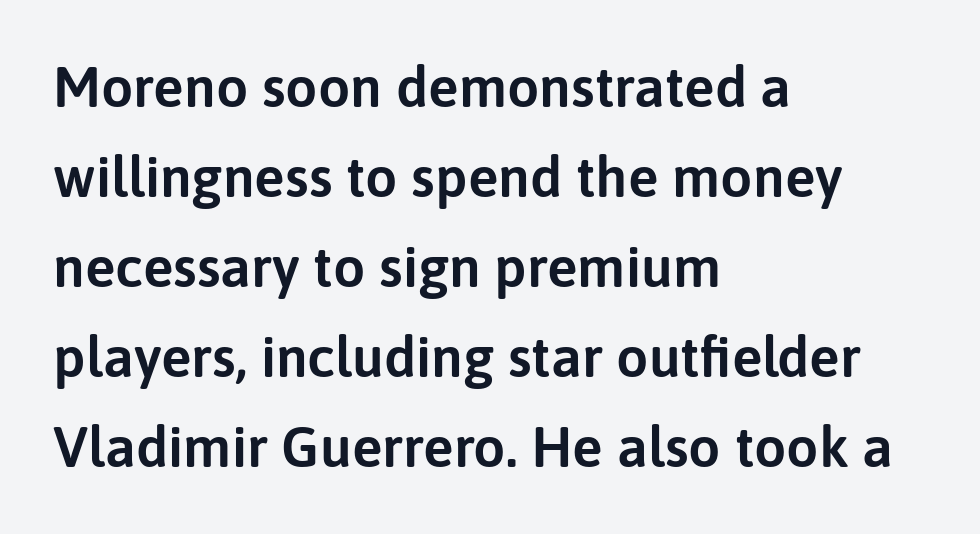
The image shows 57 px sans-serif type, upright; set left-aligned, normal line spacing (1.58x), normal letter spacing, not underlined; low stroke contrast and a medium x-height.
